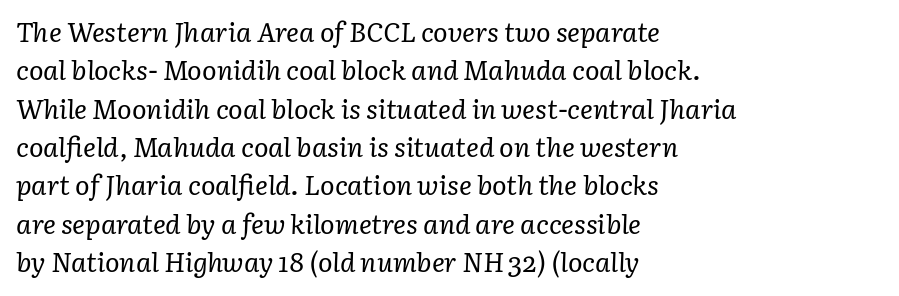
Q: Is the text bold? A: No.
Q: Is the text italic (slanted)? A: Yes, it leans right by about 3 degrees.
Q: Is the text underlined? A: No.
Q: How is the paragraph aligned? A: Left-aligned.
Q: Is the spacing between letters normal or unusually wide? A: Normal.
Q: Is the spacing between lines tight, normal or loose? A: Normal.
